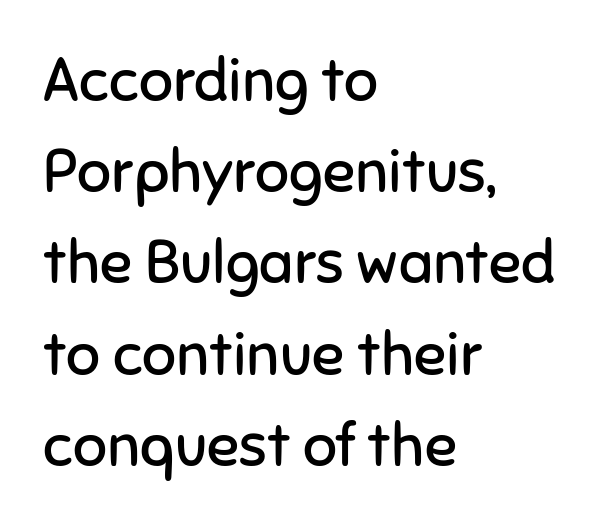
Q: Is the text bold? A: No.
Q: Is the text italic (slanted)? A: No, it is upright.
Q: Is the typeface a serif or a sans-serif typeface? A: Sans-serif.
Q: Is the text underlined? A: No.
Q: How is the paragraph aligned? A: Left-aligned.
Q: Is the spacing between letters normal or unusually wide? A: Normal.
Q: Is the spacing between lines tight, normal or loose? A: Normal.
Q: Width (condensed, normal, or wide)? A: Normal.
Q: Stroke contrast? A: Low.
Q: x-height? A: Medium.
Q: Monospaced? A: No.
